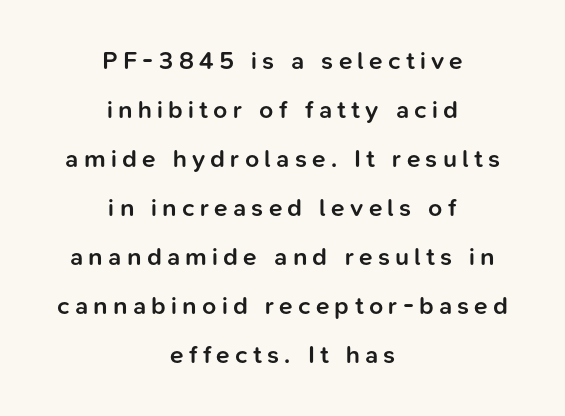
Each row of text sits above clean, open space. Widely set lines give the paragraph a tall, airy silhouette. A semibold gives these letters moderate extra thickness, short of bold. The gaps between neighbouring characters are conspicuously large.
